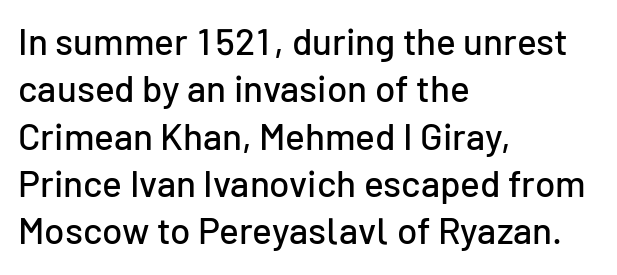
{"serif": "no", "italic": "no", "width": "normal", "stroke_contrast": "low", "x_height": "medium", "monospaced": "no", "underline": "no", "align": "left", "line_spacing": "normal", "line_spacing_ratio": 1.28, "letter_spacing": "normal", "letter_spacing_em": 0.0, "glyph_px": 37}
